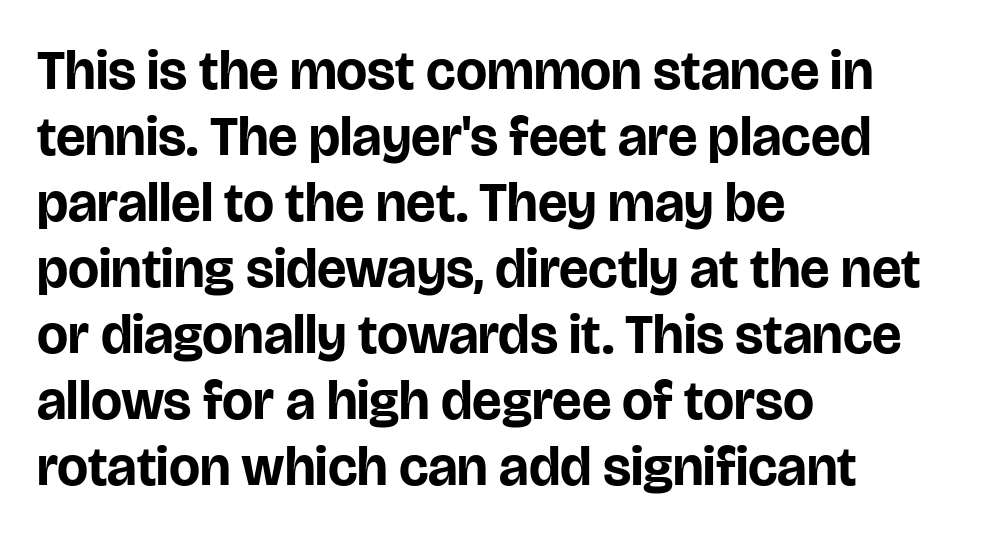
{"serif": "no", "italic": "no", "bold": "yes", "weight": "bold", "width": "normal", "stroke_contrast": "low", "x_height": "large", "monospaced": "no", "underline": "no", "align": "left", "line_spacing_ratio": 1.2, "letter_spacing": "normal", "letter_spacing_em": 0.0, "glyph_px": 55}
